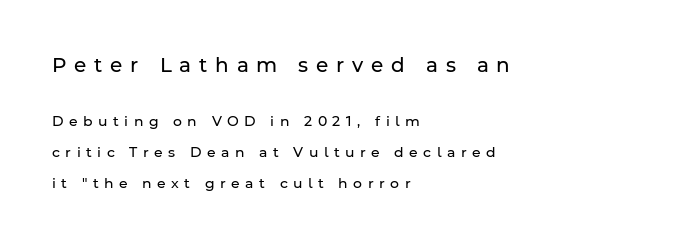
The image shows 20 px text type, upright; set left-aligned, loose line spacing (2.21x), unusually wide letter spacing (+0.39 em), not underlined; the first (top) block is 1.43x larger.
